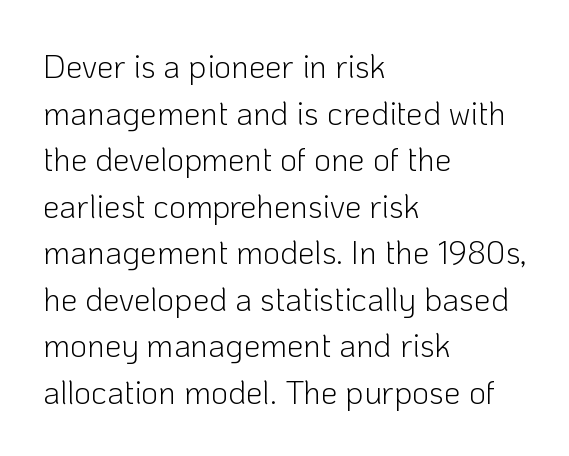
The passage shown is typed in a proportional face where columns would drift. The letters carry no serifs — their stems end cleanly without finishing strokes. Compared with typical paragraphs, the rows here are spaced about the same. The face used here is rendered with its standard letterfit. Bare-footed words on every line. The lettering stays uniformly vertical, giving the passage a roman look.
